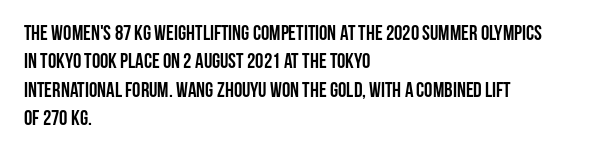
Q: Is the text bold? A: Yes.
Q: Is the text italic (slanted)? A: No, it is upright.
Q: Is the text underlined? A: No.
Q: How is the paragraph aligned? A: Left-aligned.
Q: Is the spacing between letters normal or unusually wide? A: Normal.
Q: Is the spacing between lines tight, normal or loose? A: Normal.
